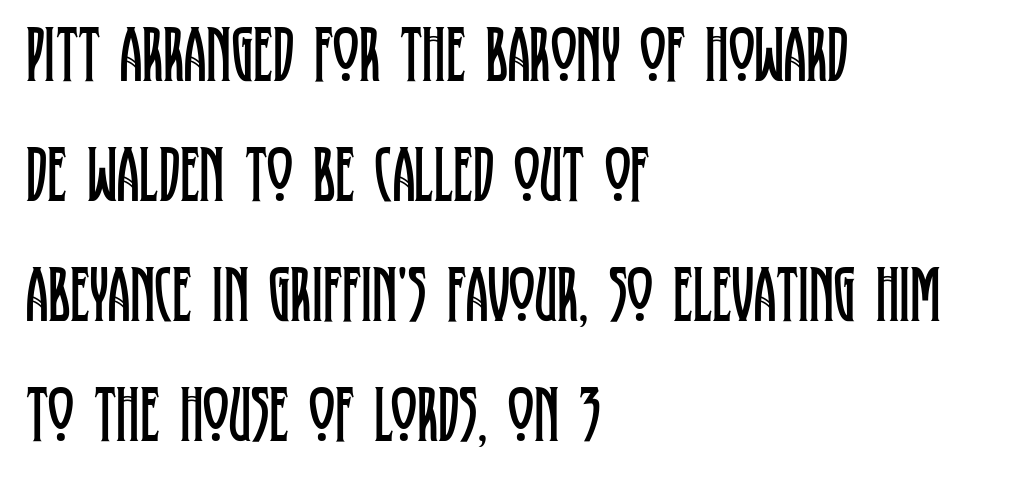
{"serif": "yes", "italic": "no", "bold": "no", "weight": "regular", "width": "condensed", "stroke_contrast": "low", "x_height": "large", "monospaced": "no", "underline": "no", "align": "left", "line_spacing": "normal", "line_spacing_ratio": 1.52, "letter_spacing": "normal", "letter_spacing_em": 0.0, "glyph_px": 79}
